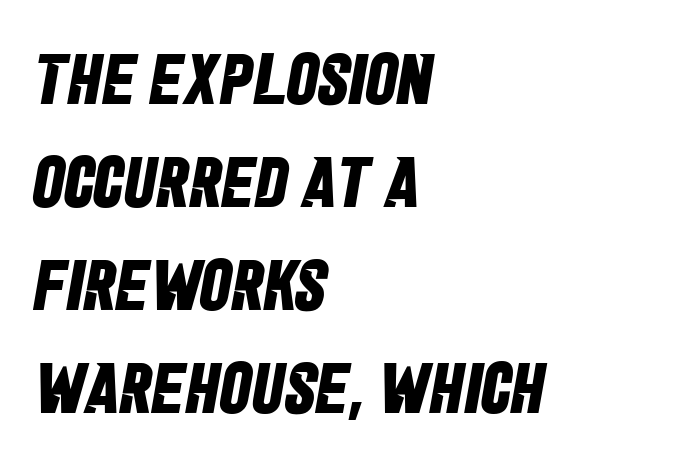
The image shows 72 px bold, condensed sans-serif type; set left-aligned, normal line spacing (1.43x), normal letter spacing, not underlined; low stroke contrast and a large x-height.
